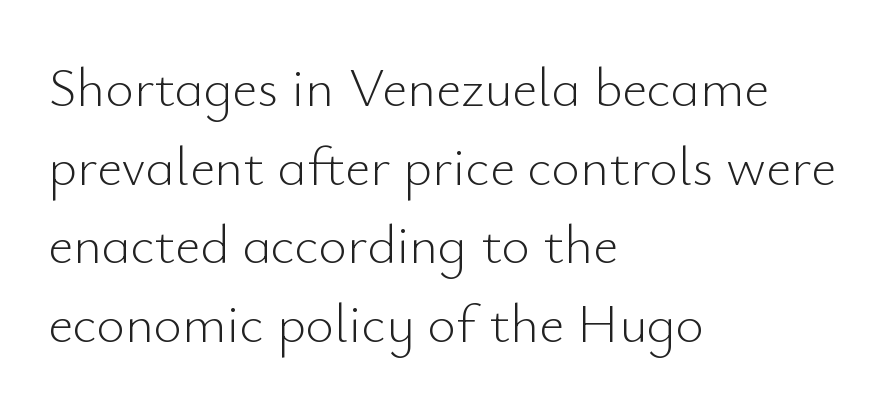
Italic? Not at all — the glyphs are vertical. Short note: letters normally spaced. One-word summary of the alignment: left. The type family on display is of the sans-serif kind.
